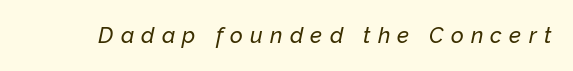
The image shows 22 px text type, italic (leaning right); set unusually wide letter spacing (+0.33 em), not underlined.
